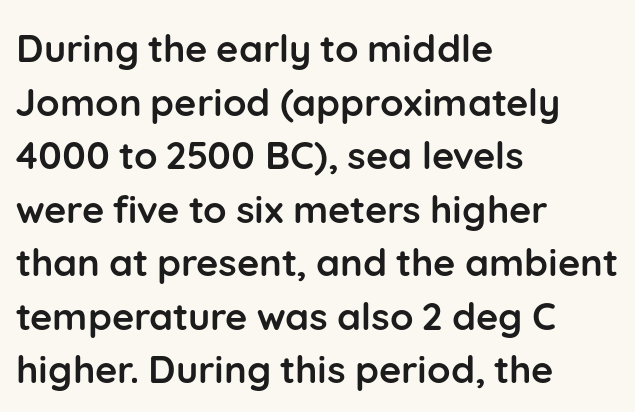
Serif or sans? Sans — the stroke terminals are bare. When letters stand straight like this, we call the style roman or upright. One-word summary of the alignment: left. These lines are rendered in a variable-pitch font.
